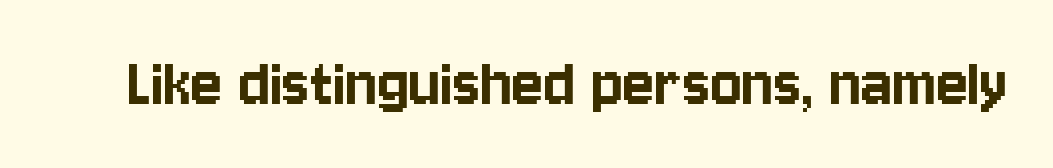
{"serif": "no", "italic": "no", "width": "condensed", "stroke_contrast": "low", "x_height": "large", "monospaced": "no", "underline": "no", "letter_spacing": "normal", "letter_spacing_em": 0.0, "glyph_px": 74}
